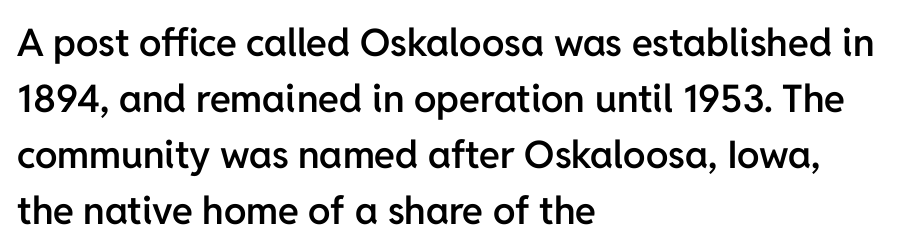
If you measured baseline to baseline, you'd find a middling distance. Type without underlining. Nobody touched the tracking dial on this one. The compositor pushed each line to the left boundary. This rendering employs a face without finishing strokes, i.e., a sans-serif.
